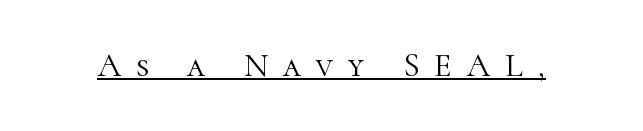
Q: Is the text bold? A: No.
Q: Is the text italic (slanted)? A: No, it is upright.
Q: Is the typeface a serif or a sans-serif typeface? A: Serif.
Q: Is the text underlined? A: Yes.
Q: Is the spacing between letters normal or unusually wide? A: Unusually wide.
Q: Width (condensed, normal, or wide)? A: Normal.
Q: Stroke contrast? A: High.
Q: x-height? A: Medium.
Q: Monospaced? A: No.
